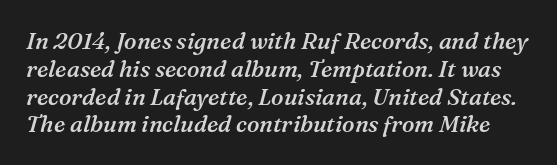
{"italic": "yes", "lean": "right", "slant_degrees": 16, "bold": "semi", "underline": "no", "line_spacing_ratio": 1.21, "letter_spacing": "normal", "letter_spacing_em": 0.0, "glyph_px": 23}
